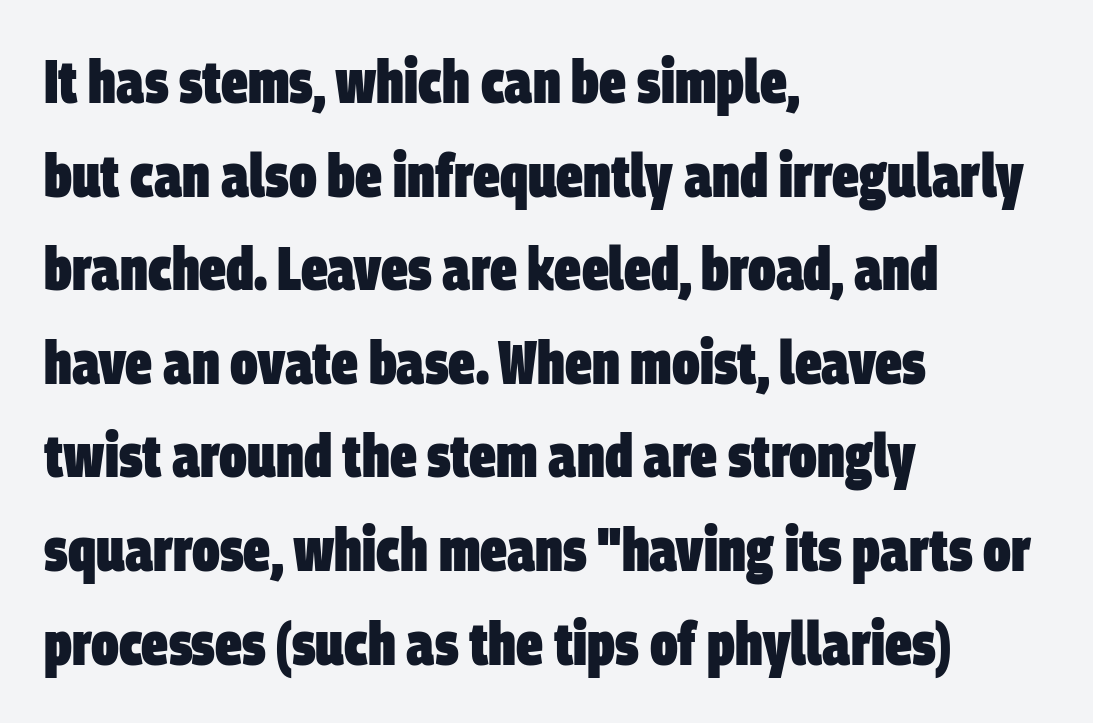
These lines are rendered in a variable-pitch font. Pretty heavy lettering here — definitely bold. Rule under the text: the space is simply empty. A classic flush-left, rag-right setting is used for this passage. The face used here is rendered with its standard letterfit. Stroke terminals: plain, sans-serif.
